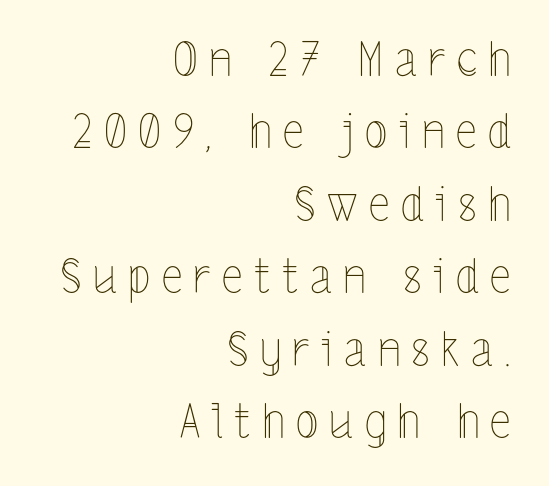
The image shows 47 px thin, condensed type, upright; set right-aligned, normal line spacing (1.54x), unusually wide letter spacing (+0.24 em), not underlined; a medium x-height.
